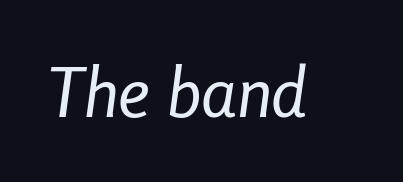
Q: Is the text bold? A: No.
Q: Is the text italic (slanted)? A: Yes, it leans right by about 8 degrees.
Q: Is the text underlined? A: No.
Q: Is the spacing between letters normal or unusually wide? A: Normal.
Q: Width (condensed, normal, or wide)? A: Condensed.
Q: Stroke contrast? A: Low.
Q: x-height? A: Medium.
Q: Monospaced? A: No.
